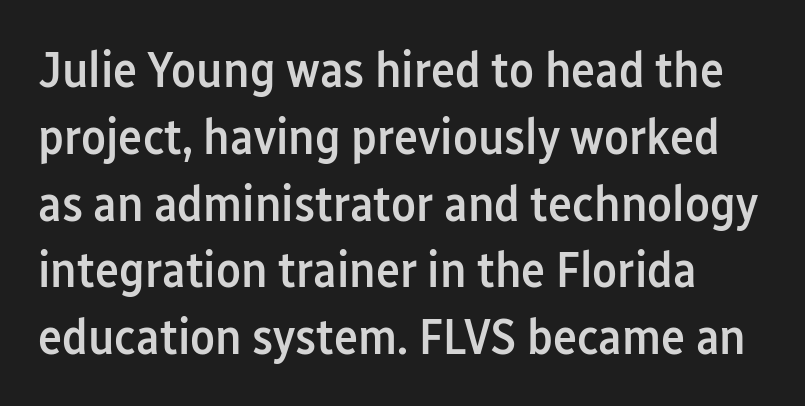
The image shows 51 px semibold, condensed sans-serif type, upright; set normal line spacing (1.31x), normal letter spacing, not underlined; low stroke contrast and a medium x-height.
